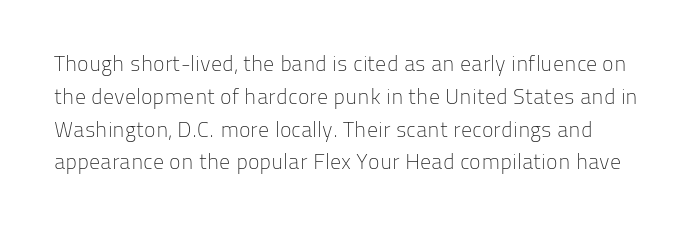
Tall strokes in this sample are plumb rather than angled. Nothing unusual about the tracking: characters are spaced as the font intends. Interline gaps are of average width in this sample. The gap between lines stays unmarked. On a weight scale, this lands at 450 or below.
